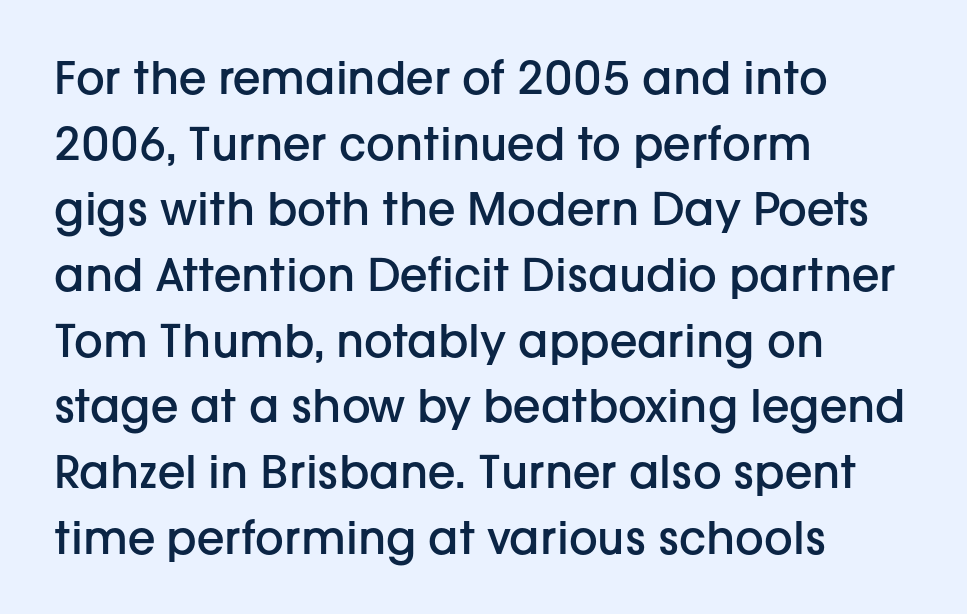
If you drew a line through each stem, it would be perfectly vertical. Between one letter and the next there's only the usual sliver of space. No feet cap the strokes, marking this as sans-serif type. Each letter keeps its own natural width here, so spacing adapts to shape. Weight: semibold (demi). In terms of leading, this rendering sits right in the middle.
